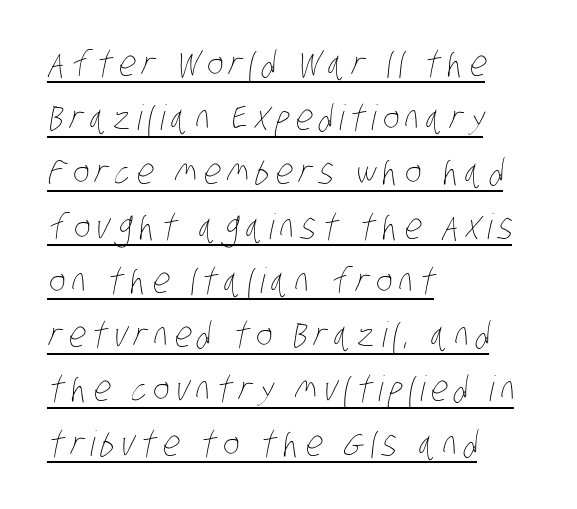
The passage shown stacks its lines at a standard gap. The string is rendered with underlining switched on. This sample has the flowing, uneven cadence of proportional lettering. Left-aligned paragraph, ragged on the right.
